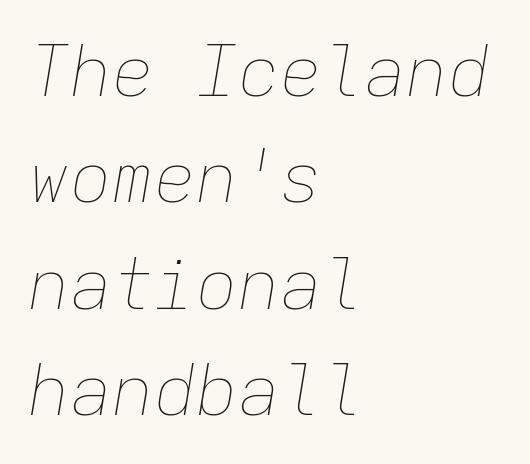
The image shows 70 px thin type, italic (leaning right), monospaced; set left-aligned, normal line spacing (1.52x), normal letter spacing, not underlined; low stroke contrast and a medium x-height.
